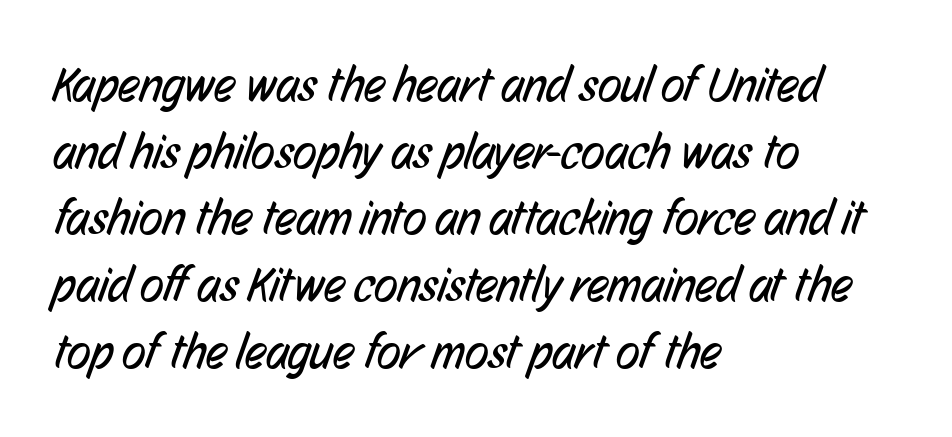
{"serif": "no", "bold": "no", "weight": "regular", "width": "condensed", "stroke_contrast": "low", "x_height": "medium", "monospaced": "no", "underline": "no", "align": "left", "line_spacing": "normal", "line_spacing_ratio": 1.36, "letter_spacing": "normal", "letter_spacing_em": 0.0, "glyph_px": 49}
